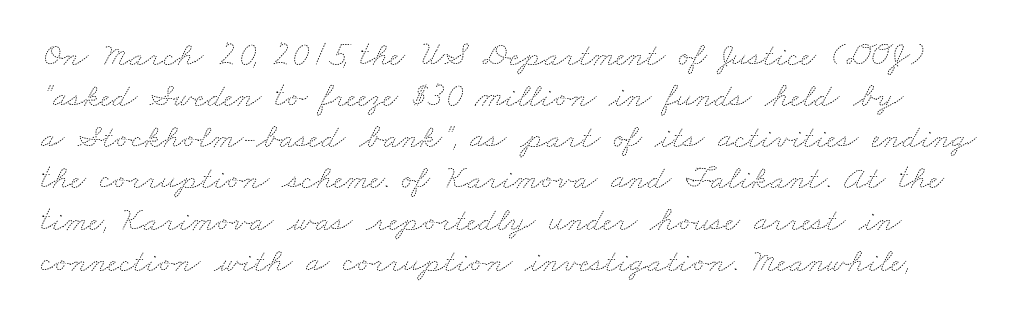
{"bold": "no", "weight": "thin", "width": "wide", "stroke_contrast": "medium", "x_height": "small", "monospaced": "no", "underline": "no", "line_spacing_ratio": 1.21, "letter_spacing": "normal", "letter_spacing_em": 0.0, "glyph_px": 34}
